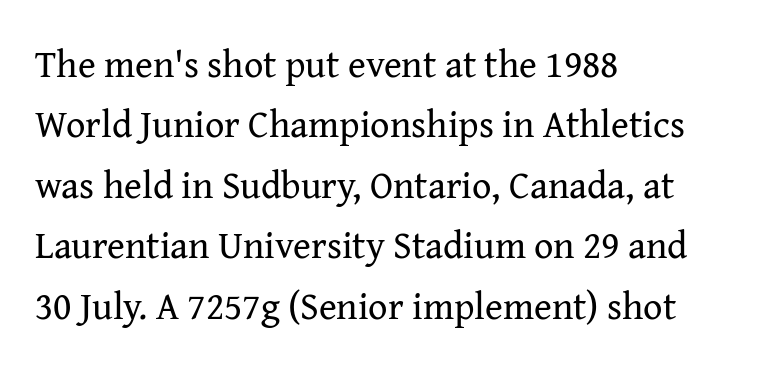
Q: Is the text bold? A: No.
Q: Is the text italic (slanted)? A: No, it is upright.
Q: Is the typeface a serif or a sans-serif typeface? A: Serif.
Q: Is the text underlined? A: No.
Q: How is the paragraph aligned? A: Left-aligned.
Q: Is the spacing between letters normal or unusually wide? A: Normal.
Q: Is the spacing between lines tight, normal or loose? A: Normal.
Q: Width (condensed, normal, or wide)? A: Normal.
Q: Stroke contrast? A: Medium.
Q: x-height? A: Medium.
Q: Monospaced? A: No.
